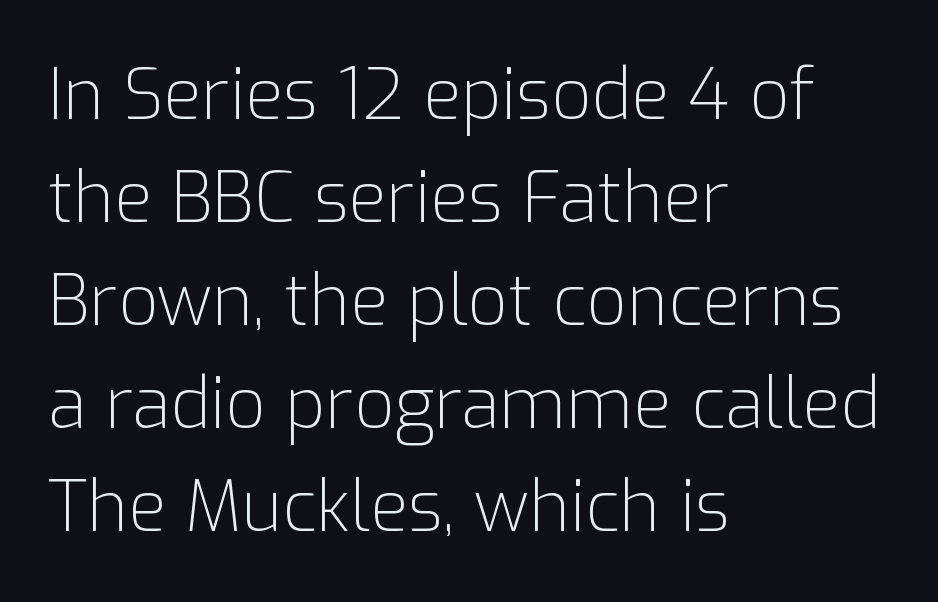
Q: Is the text bold? A: No.
Q: Is the text italic (slanted)? A: No, it is upright.
Q: Is the typeface a serif or a sans-serif typeface? A: Sans-serif.
Q: Is the text underlined? A: No.
Q: How is the paragraph aligned? A: Left-aligned.
Q: Is the spacing between letters normal or unusually wide? A: Normal.
Q: Is the spacing between lines tight, normal or loose? A: Normal.
Q: Width (condensed, normal, or wide)? A: Normal.
Q: Stroke contrast? A: Low.
Q: x-height? A: Medium.
Q: Monospaced? A: No.
